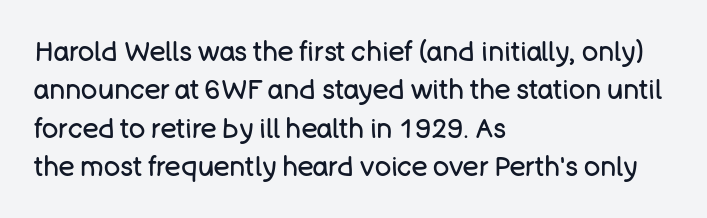
Every row of glyphs begins at an identical x-position on the left. A roman cut, with each character standing at attention. Does the leading feel generous? No, just average. The tracking reads as untouched default to a designer's eye.
